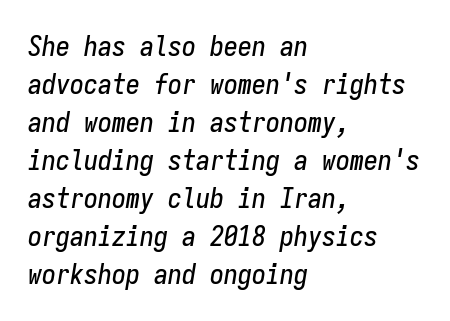
{"italic": "yes", "lean": "right", "slant_degrees": 9, "width": "condensed", "stroke_contrast": "low", "x_height": "medium", "monospaced": "yes", "underline": "no", "align": "left", "line_spacing": "normal", "line_spacing_ratio": 1.36, "letter_spacing": "normal", "letter_spacing_em": 0.0, "glyph_px": 28}
